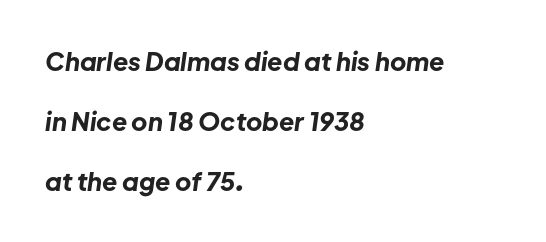
{"italic": "yes", "lean": "right", "slant_degrees": 8, "bold": "yes", "underline": "no", "align": "left", "line_spacing": "loose", "line_spacing_ratio": 2.4, "letter_spacing": "normal", "letter_spacing_em": 0.0, "glyph_px": 25}
